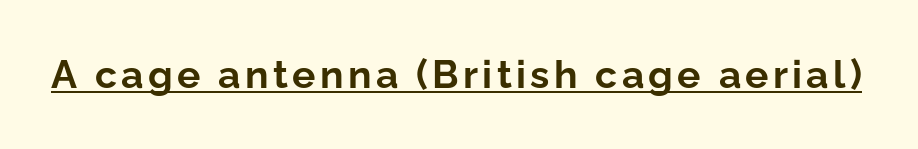
The image shows 39 px bold sans-serif type, upright; set underlined; low stroke contrast and a medium x-height.
